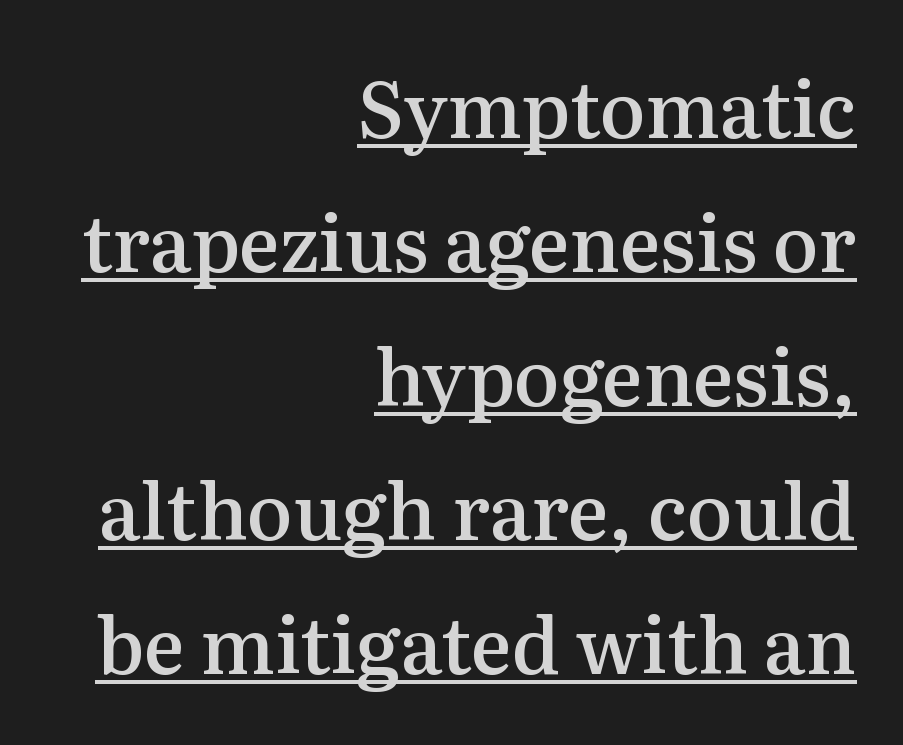
The image shows 77 px semibold serif type, upright; set right-aligned, line spacing 1.74x, normal letter spacing, underlined; medium stroke contrast and a medium x-height.
